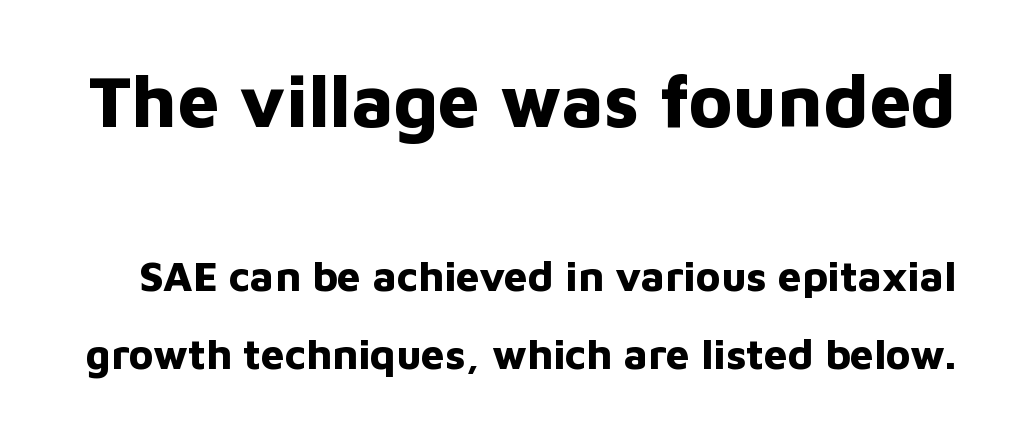
{"serif": "no", "italic": "no", "bold": "yes", "weight": "bold", "width": "normal", "stroke_contrast": "low", "x_height": "medium", "monospaced": "no", "underline": "no", "line_spacing_ratio": 1.84, "letter_spacing": "normal", "letter_spacing_em": 0.0, "larger_block": "first", "size_ratio": 1.76, "glyph_px": 74}
